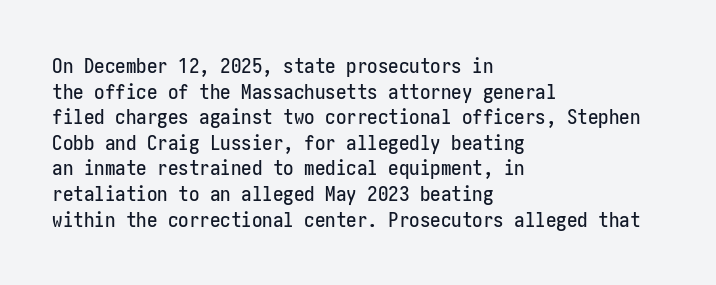
Q: Is the text italic (slanted)? A: No, it is upright.
Q: Is the text underlined? A: No.
Q: How is the paragraph aligned? A: Left-aligned.
Q: Is the spacing between letters normal or unusually wide? A: Normal.
